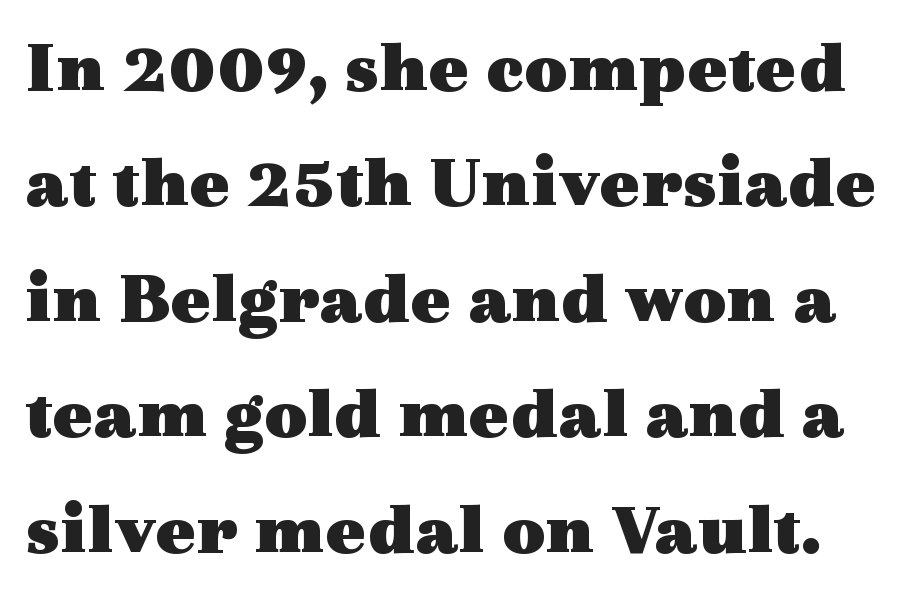
These lines are rendered in a variable-pitch font. How heavy is the stroke? Heavy — this is a bold. The glyphs are unaccompanied by any horizontal stroke below them. Regarding serifs, this sample has them. Leading: standard.
